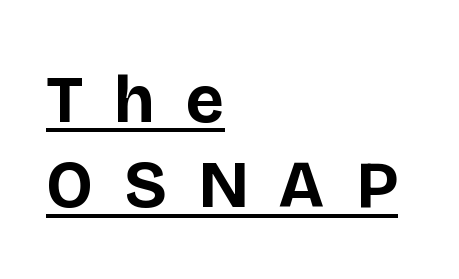
Q: Is the text bold? A: Yes.
Q: Is the text italic (slanted)? A: No, it is upright.
Q: Is the typeface a serif or a sans-serif typeface? A: Sans-serif.
Q: Is the text underlined? A: Yes.
Q: How is the paragraph aligned? A: Left-aligned.
Q: Is the spacing between letters normal or unusually wide? A: Unusually wide.
Q: Is the spacing between lines tight, normal or loose? A: Normal.
Q: Width (condensed, normal, or wide)? A: Normal.
Q: Stroke contrast? A: Low.
Q: x-height? A: Large.
Q: Monospaced? A: No.
